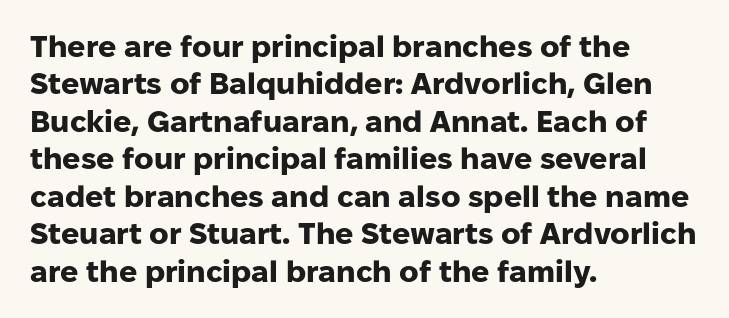
{"serif": "no", "italic": "no", "bold": "yes", "weight": "heavy", "width": "normal", "stroke_contrast": "low", "x_height": "medium", "monospaced": "no", "underline": "no", "align": "left", "line_spacing": "normal", "line_spacing_ratio": 1.25, "letter_spacing": "normal", "letter_spacing_em": 0.0, "glyph_px": 30}
